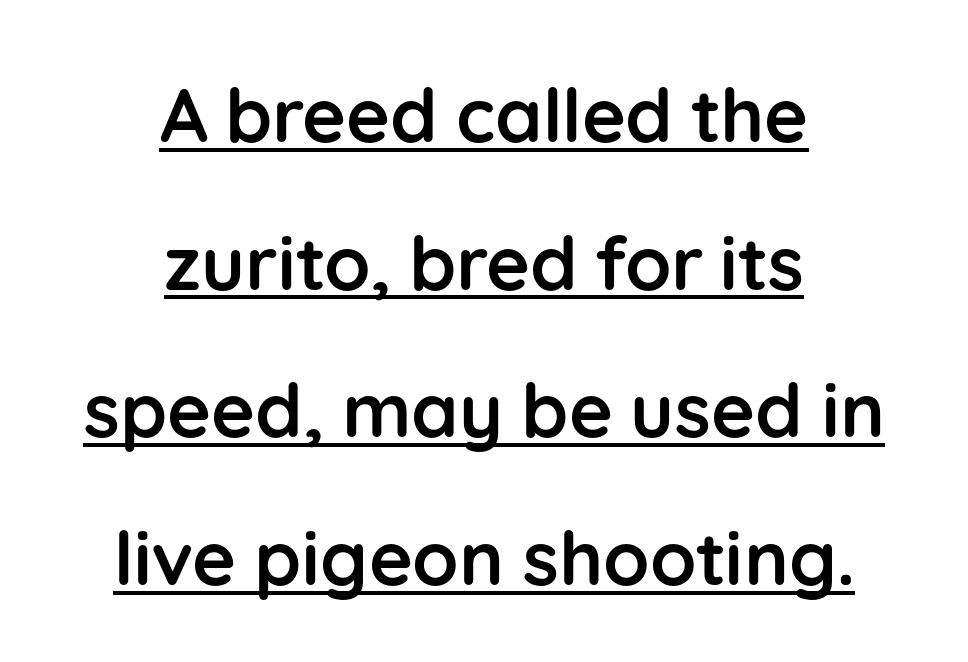
Q: Is the text bold? A: Yes.
Q: Is the text italic (slanted)? A: No, it is upright.
Q: Is the typeface a serif or a sans-serif typeface? A: Sans-serif.
Q: Is the text underlined? A: Yes.
Q: How is the paragraph aligned? A: Centered.
Q: Is the spacing between letters normal or unusually wide? A: Normal.
Q: Is the spacing between lines tight, normal or loose? A: Loose.
Q: Width (condensed, normal, or wide)? A: Normal.
Q: Stroke contrast? A: Low.
Q: x-height? A: Medium.
Q: Monospaced? A: No.
